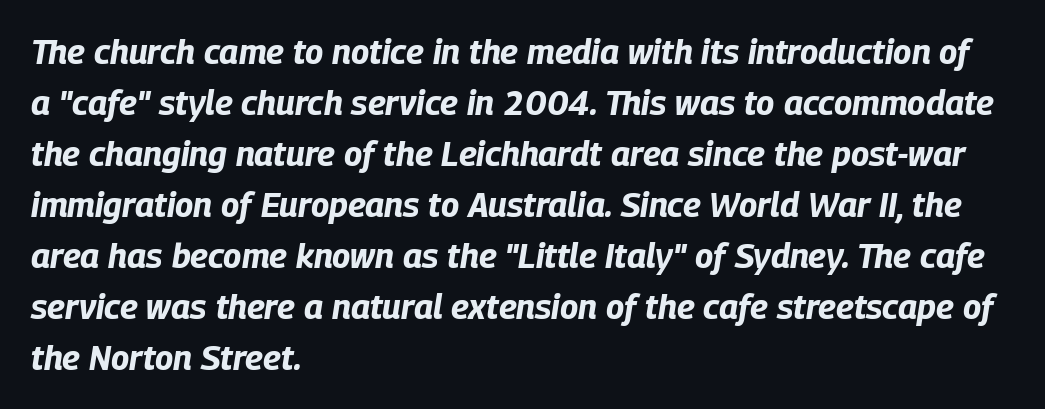
{"italic": "yes", "lean": "right", "slant_degrees": 9, "bold": "yes", "weight": "bold", "width": "condensed", "stroke_contrast": "low", "x_height": "large", "monospaced": "no", "underline": "no", "align": "left", "line_spacing": "normal", "line_spacing_ratio": 1.5, "letter_spacing": "normal", "letter_spacing_em": 0.0, "glyph_px": 34}
